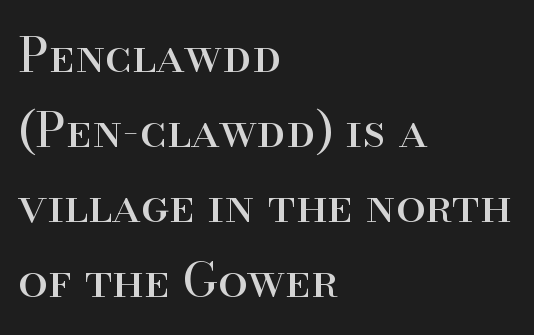
If you measured baseline to baseline, you'd find a middling distance. A typesetter would label this face a serif. Unbolded letterforms with no extra heft. Only glyphs here, with clear space below each row. Look at the tracking — it's just the regular setting, nothing added. A typesetter would call this proportional, since set widths differ per character.
